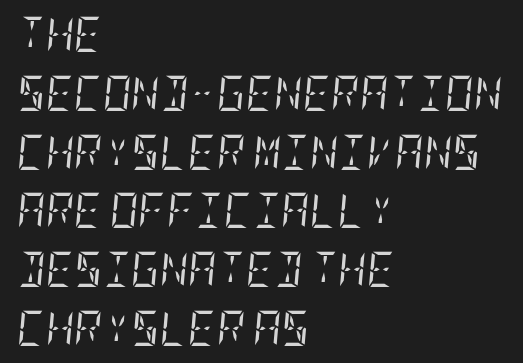
Glyph-to-glyph distance matches everyday printed text. The rendering shows small feet on the letterforms — a serif design. Teacher's note: observe the even left margin — that is flush-left alignment. Unbolded letterforms with no extra heft. Italic? Definitely — the glyphs are oblique.
